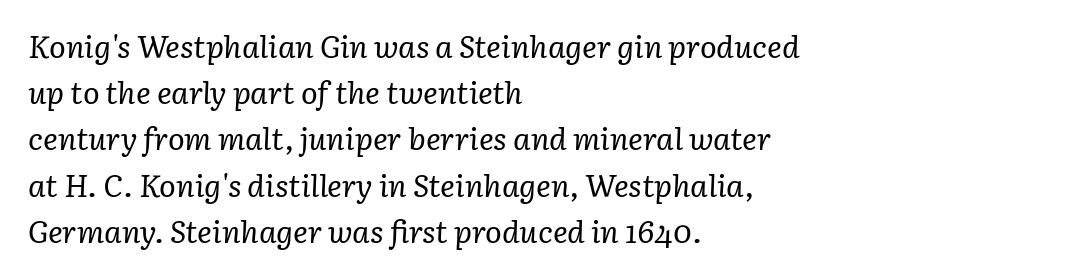
The image shows 31 px regular-weight serif type, italic (leaning right); set left-aligned, normal line spacing (1.49x), normal letter spacing, not underlined; low stroke contrast and a medium x-height.
